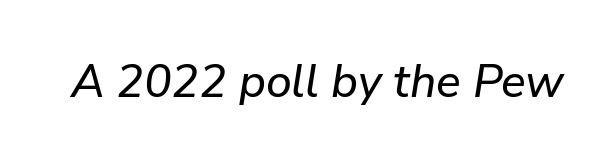
Q: Is the text italic (slanted)? A: Yes, it leans right by about 9 degrees.
Q: Is the text underlined? A: No.
Q: Is the spacing between letters normal or unusually wide? A: Normal.
Q: Width (condensed, normal, or wide)? A: Normal.
Q: Stroke contrast? A: Low.
Q: x-height? A: Medium.
Q: Monospaced? A: No.
